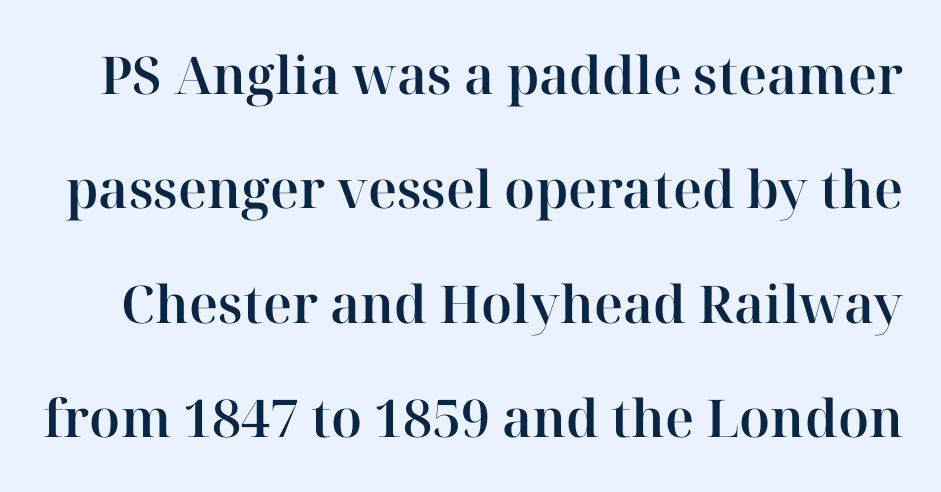
The image shows 52 px serif type, upright; set loose line spacing (2.2x), normal letter spacing, not underlined; high stroke contrast and a medium x-height.
